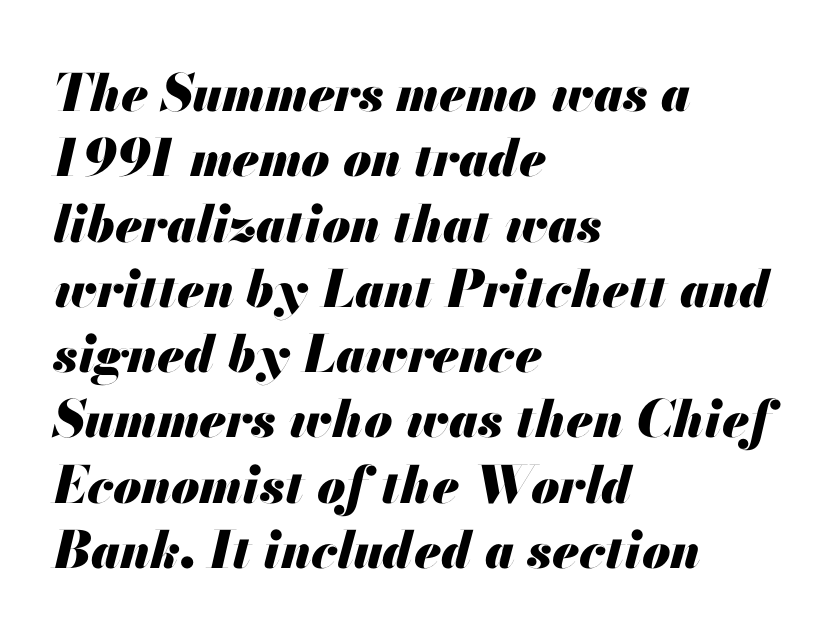
Q: Is the text bold? A: Yes.
Q: Is the text italic (slanted)? A: Yes, it leans right by about 13 degrees.
Q: Is the text underlined? A: No.
Q: How is the paragraph aligned? A: Left-aligned.
Q: Is the spacing between letters normal or unusually wide? A: Normal.
Q: Is the spacing between lines tight, normal or loose? A: Normal.
Q: Width (condensed, normal, or wide)? A: Normal.
Q: Stroke contrast? A: Medium.
Q: x-height? A: Small.
Q: Monospaced? A: No.
